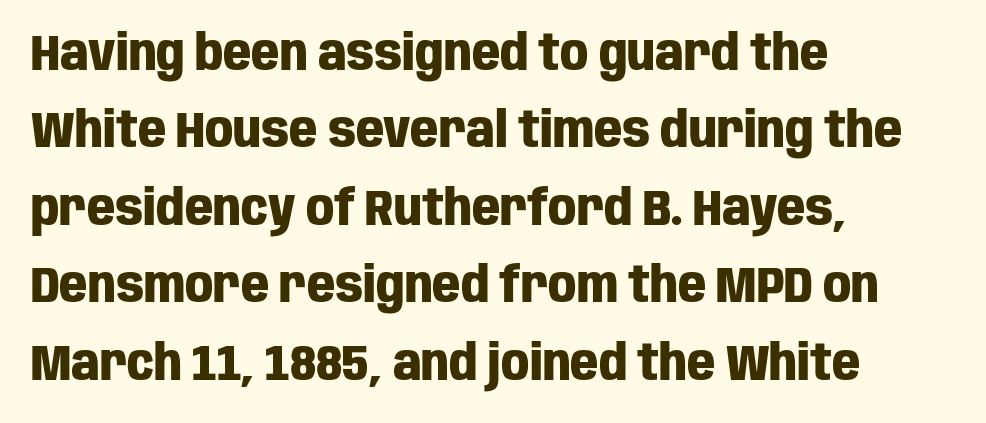
The image shows 49 px heavy, condensed sans-serif type, upright; set left-aligned, normal line spacing (1.58x), normal letter spacing, not underlined; low stroke contrast and a large x-height.
